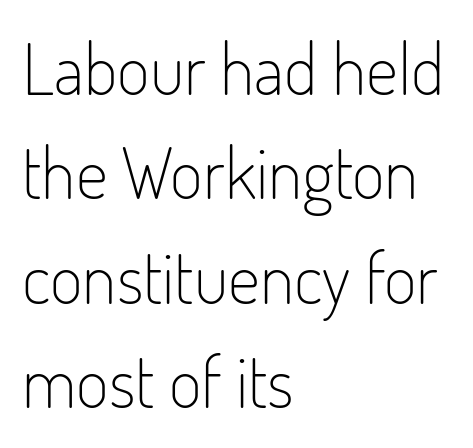
Ascenders rise straight up at ninety degrees. A typesetter would call this proportional, since set widths differ per character. The strokes are not fattened; the text isn't bold. The line-height multiplier appears to be the usual default. The letters sit at their default tracking, neither squeezed nor spread. Does the copy run flush right? No — it runs flush left.
